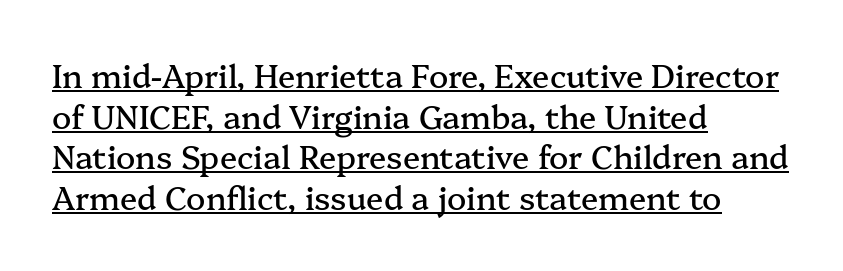
The line texture is even and compact thanks to regular tracking. Ordinary non-slanted type is in use. Teacher's note: observe the even left margin — that is flush-left alignment. Honestly, the row spacing looks completely unremarkable. Proportional: the letters do not fall into vertical columns. A typesetter would label this face a serif.
